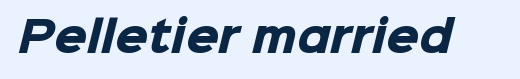
The image shows 42 px heavy sans-serif type; set normal letter spacing, not underlined; low stroke contrast and a medium x-height.
